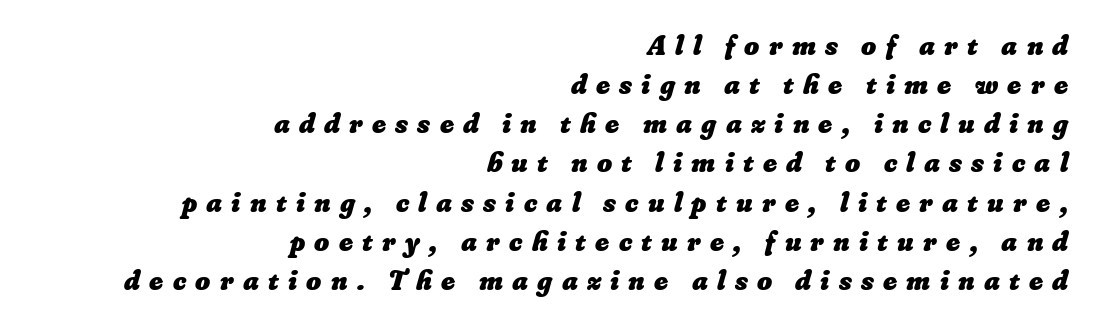
{"bold": "yes", "weight": "heavy", "width": "normal", "stroke_contrast": "low", "x_height": "small", "monospaced": "no", "underline": "no", "align": "right", "line_spacing": "normal", "line_spacing_ratio": 1.35, "letter_spacing": "wide", "letter_spacing_em": 0.32, "glyph_px": 29}
